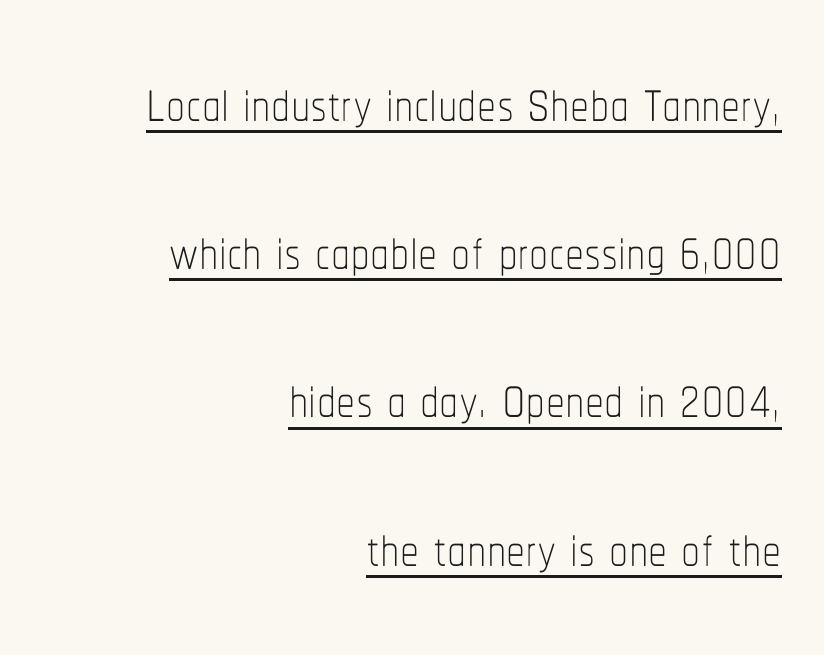
Q: Is the text bold? A: No.
Q: Is the text italic (slanted)? A: No, it is upright.
Q: Is the text underlined? A: Yes.
Q: How is the paragraph aligned? A: Right-aligned.
Q: Is the spacing between letters normal or unusually wide? A: Normal.
Q: Is the spacing between lines tight, normal or loose? A: Loose.
Q: Width (condensed, normal, or wide)? A: Condensed.
Q: Stroke contrast? A: Low.
Q: x-height? A: Medium.
Q: Monospaced? A: No.
